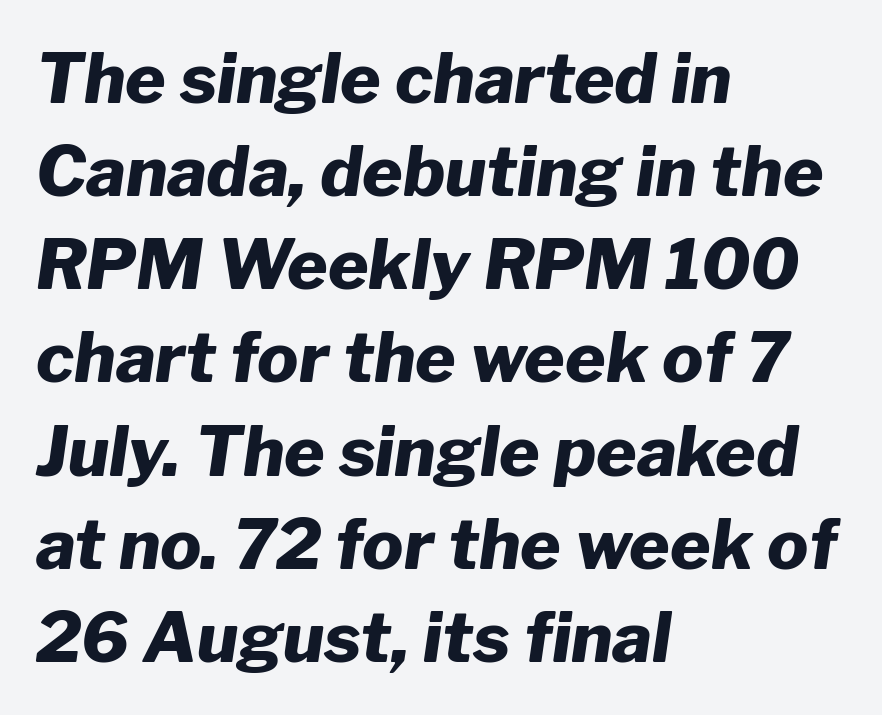
The characters look thick and weighty, a clear bold. Between one letter and the next there's only the usual sliver of space. Posture: slanted. Casual observation: everything's shoved over to the left. Note the varied advance widths — an 'i' is clearly narrower than an 'm'.
